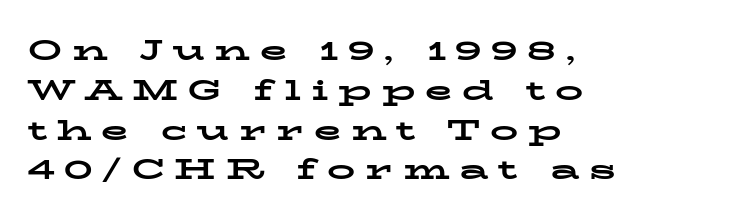
Q: Is the text bold? A: Yes.
Q: Is the text italic (slanted)? A: No, it is upright.
Q: Is the typeface a serif or a sans-serif typeface? A: Serif.
Q: Is the text underlined? A: No.
Q: How is the paragraph aligned? A: Left-aligned.
Q: Is the spacing between letters normal or unusually wide? A: Unusually wide.
Q: Is the spacing between lines tight, normal or loose? A: Normal.
Q: Width (condensed, normal, or wide)? A: Wide.
Q: Stroke contrast? A: Low.
Q: x-height? A: Medium.
Q: Monospaced? A: No.
